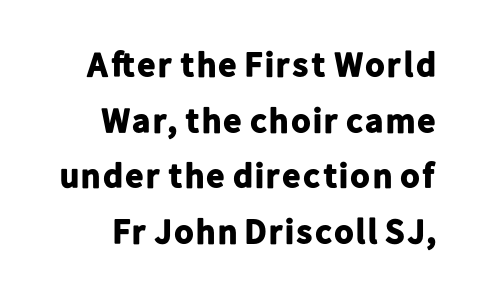
The image shows 35 px bold sans-serif type, upright; set normal line spacing (1.59x), normal letter spacing, not underlined; low stroke contrast and a medium x-height.
